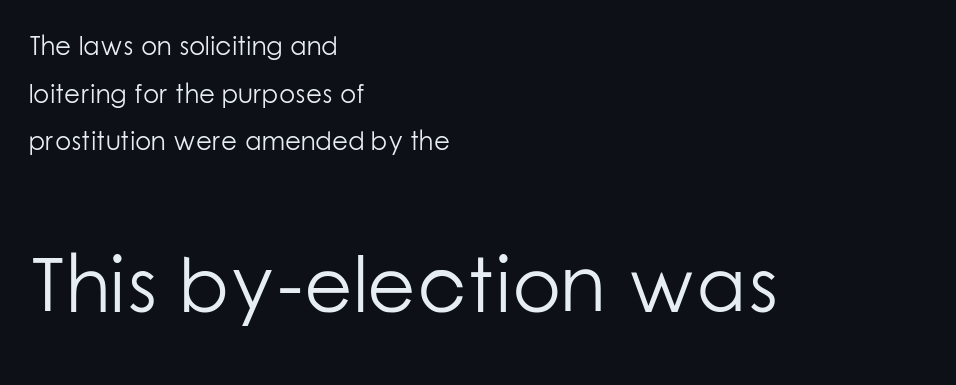
The image shows 79 px light sans-serif type, upright; set left-aligned, line spacing 1.83x, normal letter spacing, not underlined; the second (bottom) block is 3.04x larger; low stroke contrast and a medium x-height.
